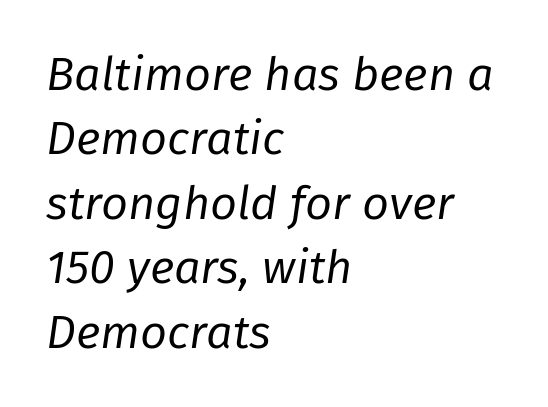
{"italic": "yes", "lean": "right", "slant_degrees": 8, "bold": "no", "weight": "regular", "width": "normal", "stroke_contrast": "low", "x_height": "medium", "monospaced": "no", "underline": "no", "align": "left", "line_spacing": "normal", "line_spacing_ratio": 1.37, "letter_spacing": "normal", "letter_spacing_em": 0.0, "glyph_px": 47}
